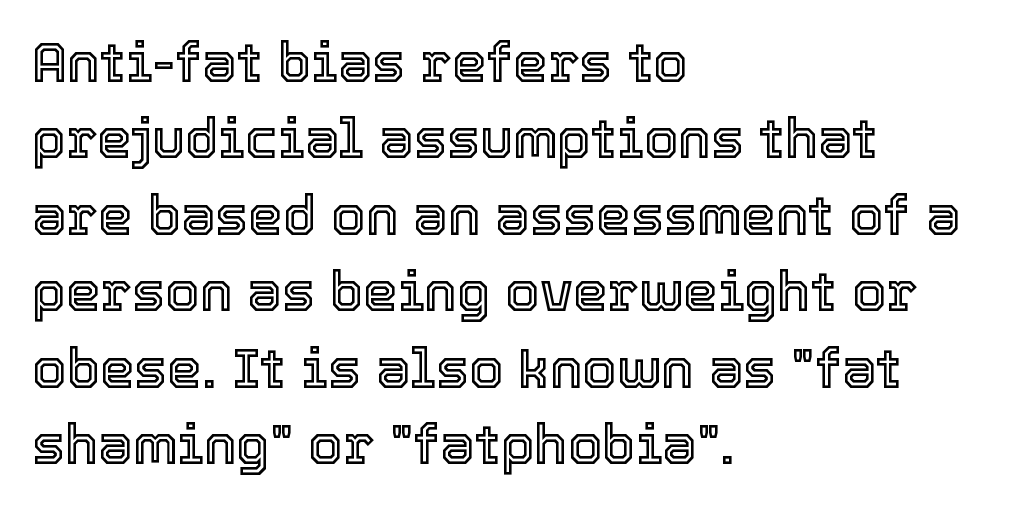
The letters stand straight up with perfectly vertical stems. Tracking here is standard; glyphs follow each other at the usual distance. Proportional: the letters do not fall into vertical columns. Line starts are locked; line ends wander.
